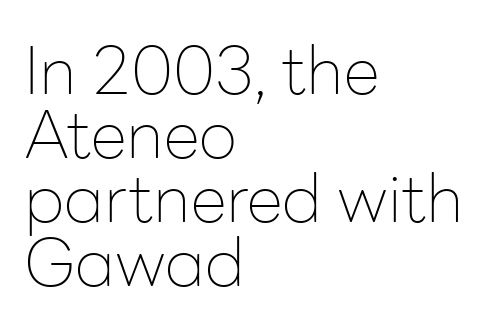
{"serif": "no", "italic": "no", "bold": "no", "weight": "thin", "width": "normal", "stroke_contrast": "low", "x_height": "medium", "monospaced": "no", "underline": "no", "align": "left", "line_spacing": "tight", "line_spacing_ratio": 0.97, "letter_spacing": "normal", "letter_spacing_em": 0.0, "glyph_px": 66}
